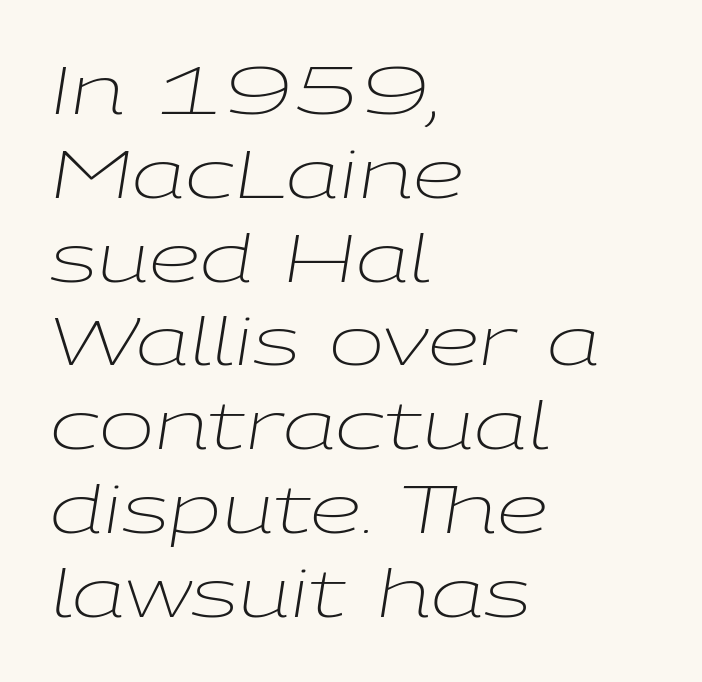
{"italic": "yes", "lean": "right", "slant_degrees": 9, "bold": "no", "weight": "light", "width": "wide", "stroke_contrast": "low", "x_height": "medium", "monospaced": "no", "underline": "no", "align": "left", "line_spacing": "normal", "line_spacing_ratio": 1.27, "letter_spacing": "normal", "letter_spacing_em": 0.0, "glyph_px": 66}
